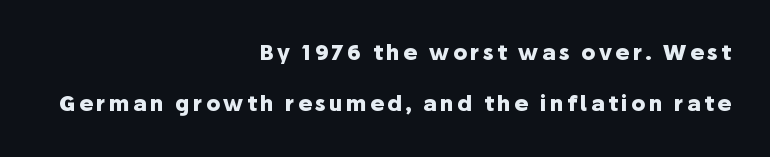
Q: Is the text bold? A: Yes.
Q: Is the text italic (slanted)? A: No, it is upright.
Q: Is the text underlined? A: No.
Q: How is the paragraph aligned? A: Right-aligned.
Q: Is the spacing between lines tight, normal or loose? A: Loose.
